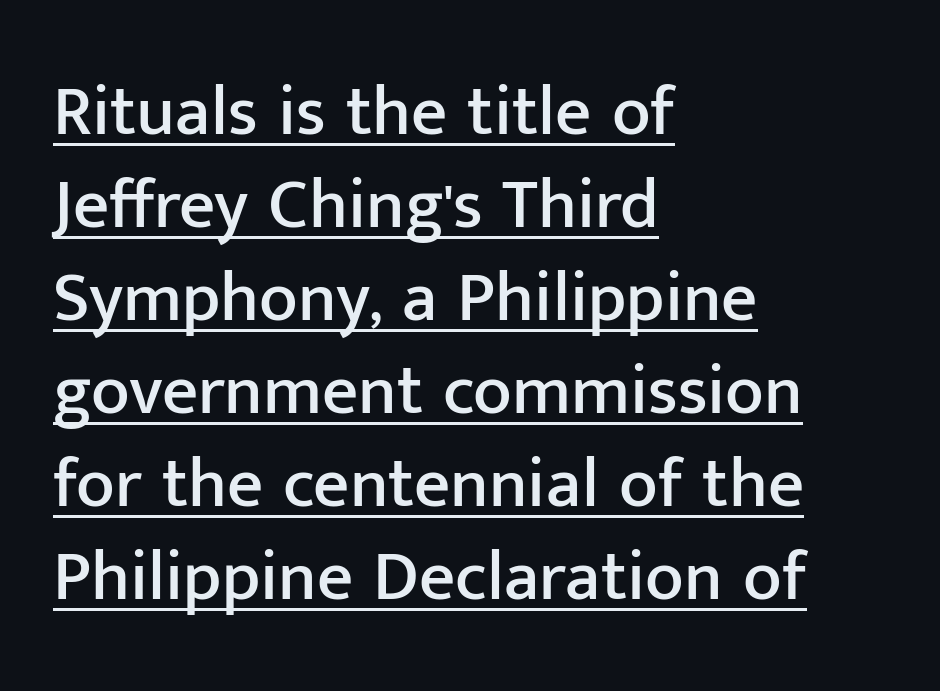
The image shows 71 px sans-serif type, upright; set left-aligned, normal line spacing (1.31x), normal letter spacing, underlined; low stroke contrast and a medium x-height.
